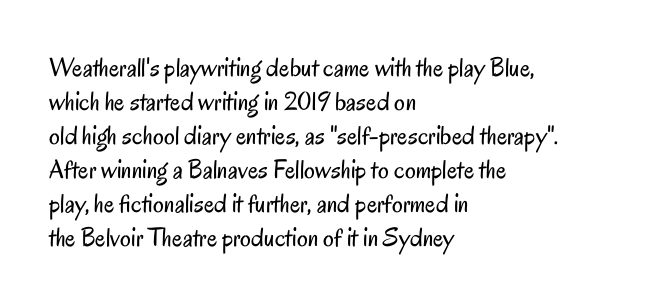
Q: Is the text bold? A: No.
Q: Is the text italic (slanted)? A: No, it is upright.
Q: Is the text underlined? A: No.
Q: How is the paragraph aligned? A: Left-aligned.
Q: Is the spacing between letters normal or unusually wide? A: Normal.
Q: Is the spacing between lines tight, normal or loose? A: Normal.
